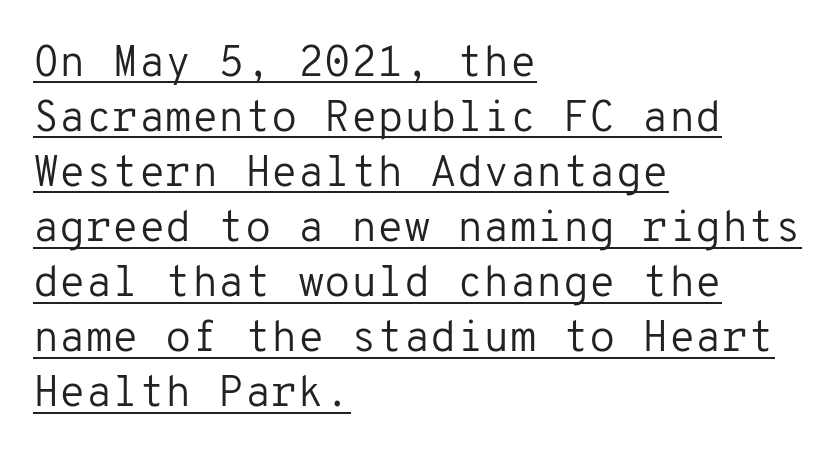
Q: Is the text bold? A: No.
Q: Is the text italic (slanted)? A: No, it is upright.
Q: Is the typeface a serif or a sans-serif typeface? A: Sans-serif.
Q: Is the text underlined? A: Yes.
Q: How is the paragraph aligned? A: Left-aligned.
Q: Is the spacing between letters normal or unusually wide? A: Normal.
Q: Is the spacing between lines tight, normal or loose? A: Normal.
Q: Width (condensed, normal, or wide)? A: Normal.
Q: Stroke contrast? A: Low.
Q: x-height? A: Medium.
Q: Monospaced? A: Yes.
